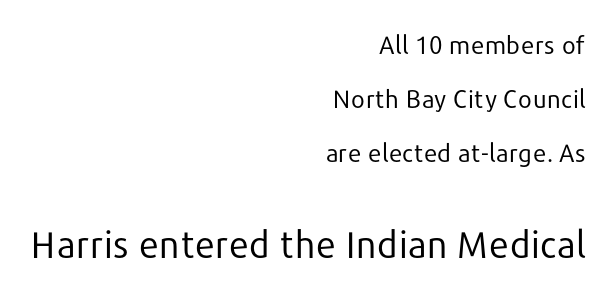
{"serif": "no", "italic": "no", "bold": "no", "weight": "regular", "width": "normal", "stroke_contrast": "low", "x_height": "medium", "monospaced": "no", "underline": "no", "align": "right", "line_spacing": "loose", "line_spacing_ratio": 2.16, "letter_spacing": "normal", "letter_spacing_em": 0.0, "larger_block": "second", "size_ratio": 1.48, "glyph_px": 37}
